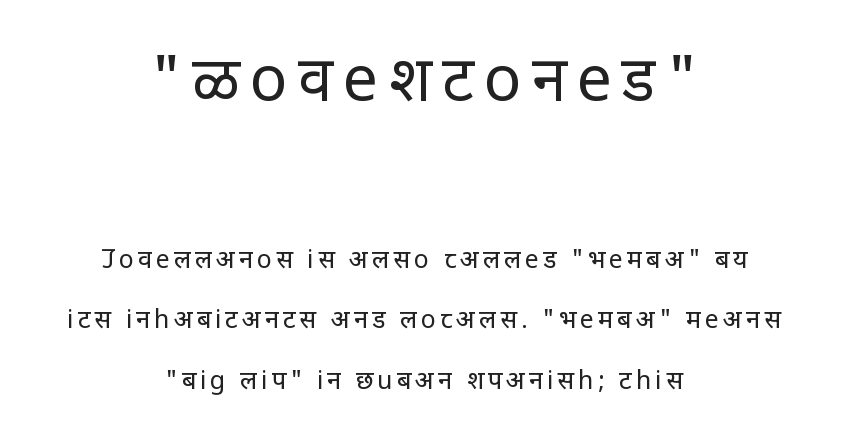
No feet cap the strokes, marking this as sans-serif type. Students, observe: this is what heavily led, spacious text looks like. These lines stack symmetrically, like a column narrowing and widening about its center. The rendering uses natural spacing where letterforms have individual widths. Stem width sits at or under what a default text font uses. Plain, unruled lines of type.
